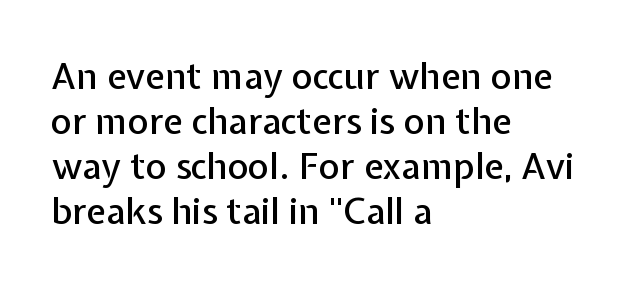
The image shows 36 px sans-serif type, upright; set left-aligned, normal line spacing (1.25x), normal letter spacing, not underlined; low stroke contrast and a medium x-height.
